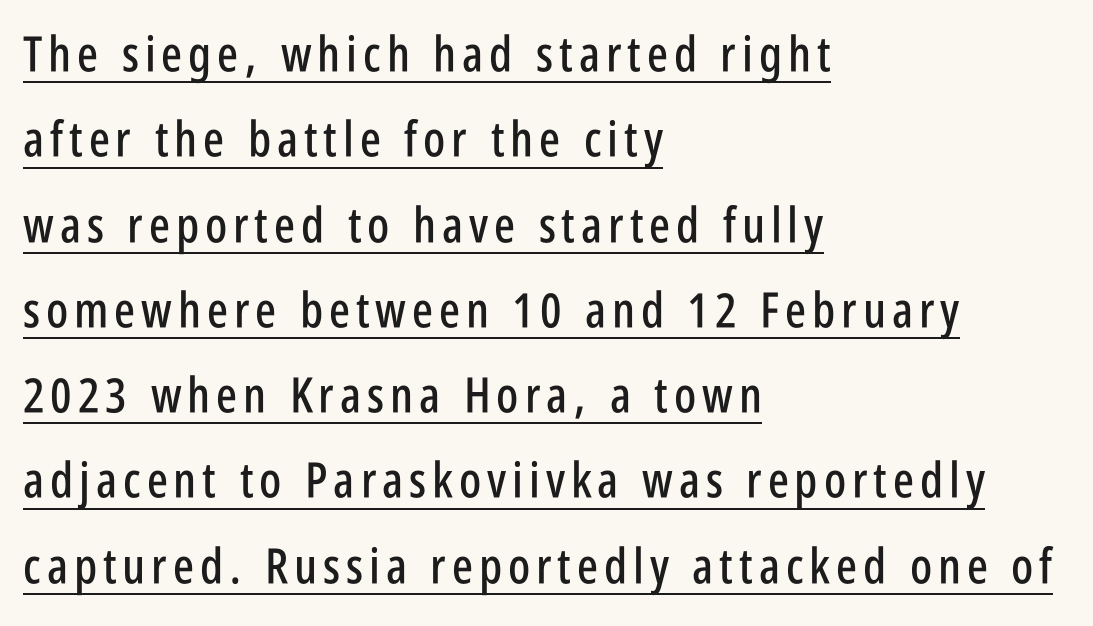
The image shows 49 px condensed sans-serif type, upright; set left-aligned, line spacing 1.74x, underlined; low stroke contrast and a large x-height.
